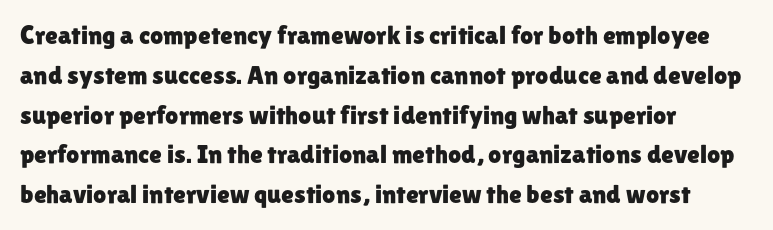
How would I describe the line gaps? Plain and ordinary. Does extra space separate the letters? No, they use regular spacing. These lines stack with their left ends in a neat column. Underlining? Definitely not there. Quick note: not italic, upright.
